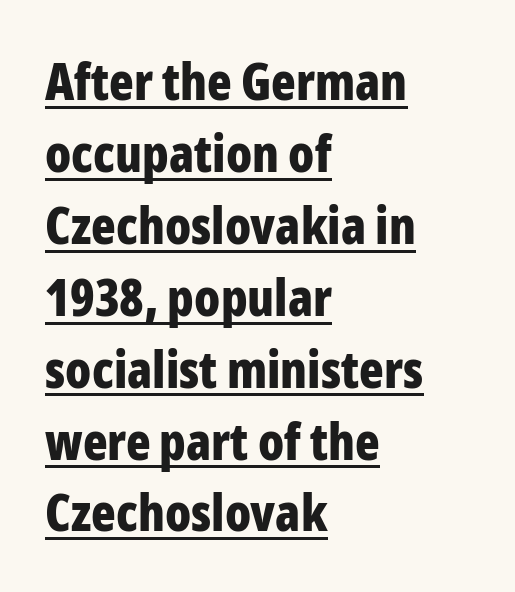
The image shows 51 px bold, condensed sans-serif type, upright; set left-aligned, normal line spacing (1.41x), normal letter spacing, underlined; low stroke contrast and a medium x-height.
